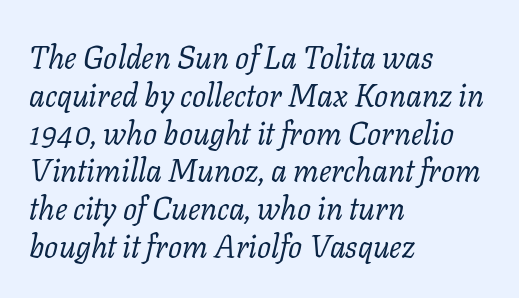
The image shows 31 px regular-weight serif type, italic (leaning right); set left-aligned, line spacing 1.22x, normal letter spacing, not underlined; low stroke contrast and a medium x-height.
